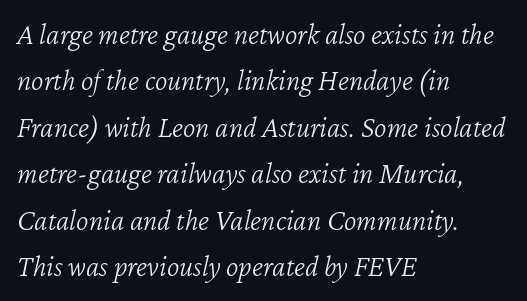
The image shows 30 px light type, italic (leaning right); set left-aligned, normal line spacing (1.55x), normal letter spacing, not underlined; low stroke contrast and a medium x-height.
